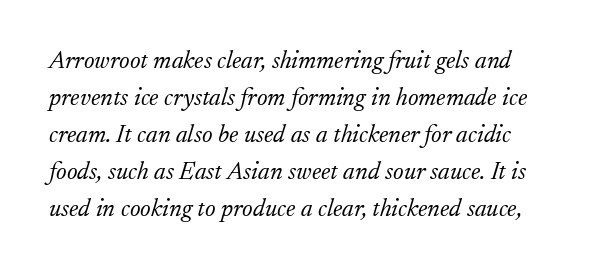
The image shows 25 px text type, italic (leaning right); set normal line spacing (1.48x), normal letter spacing, not underlined.
